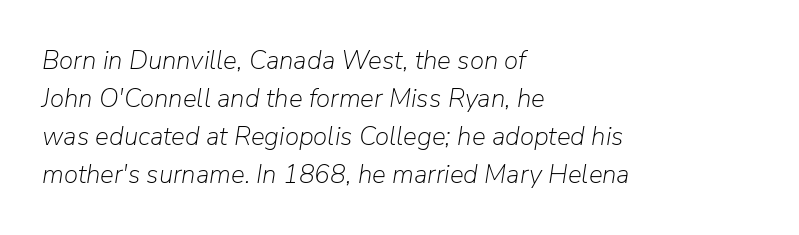
{"italic": "yes", "lean": "right", "slant_degrees": 9, "bold": "no", "underline": "no", "align": "left", "line_spacing": "normal", "line_spacing_ratio": 1.46, "letter_spacing": "normal", "letter_spacing_em": 0.0, "glyph_px": 26}
